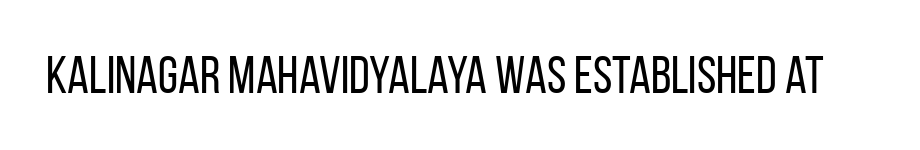
Q: Is the text bold? A: No.
Q: Is the text italic (slanted)? A: No, it is upright.
Q: Is the typeface a serif or a sans-serif typeface? A: Sans-serif.
Q: Is the text underlined? A: No.
Q: Is the spacing between letters normal or unusually wide? A: Normal.
Q: Width (condensed, normal, or wide)? A: Condensed.
Q: Stroke contrast? A: Low.
Q: x-height? A: Large.
Q: Monospaced? A: No.
